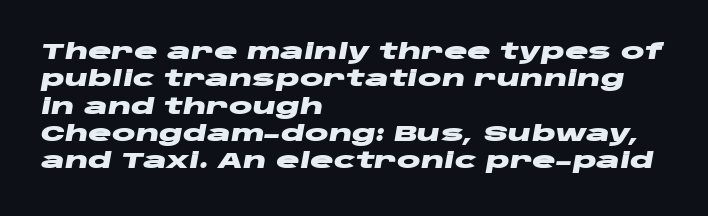
The image shows 22 px bold type, italic (leaning right); set left-aligned, line spacing 1.24x, normal letter spacing, not underlined.
